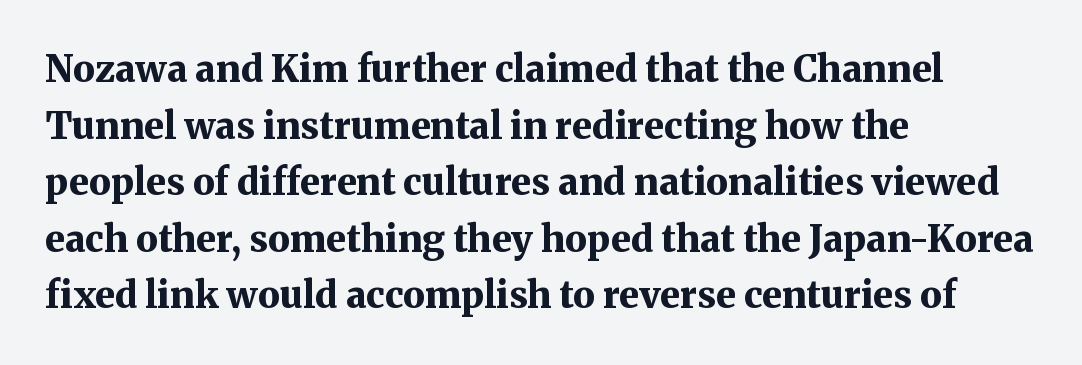
Looks like regular typesetting: each glyph gets only the width it needs. Which margin do the lines hug? The left one — the right edge is uneven. Check the space under the baseline: it is left empty. The text was rendered using a seriffed face with decorative stroke endings.
